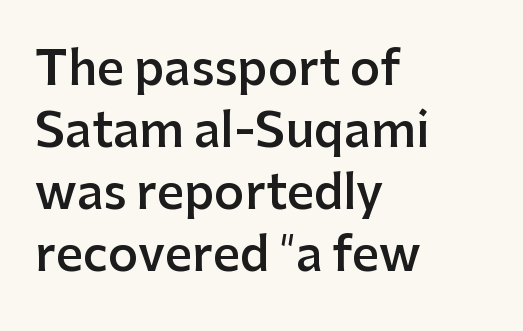
Q: Is the text bold? A: Semi-bold.
Q: Is the text italic (slanted)? A: No, it is upright.
Q: Is the typeface a serif or a sans-serif typeface? A: Sans-serif.
Q: Is the text underlined? A: No.
Q: How is the paragraph aligned? A: Left-aligned.
Q: Is the spacing between letters normal or unusually wide? A: Normal.
Q: Is the spacing between lines tight, normal or loose? A: Normal.
Q: Width (condensed, normal, or wide)? A: Normal.
Q: Stroke contrast? A: Low.
Q: x-height? A: Medium.
Q: Monospaced? A: No.
